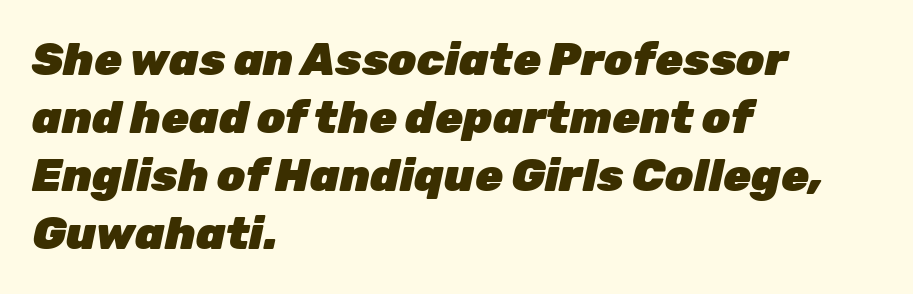
Notice how descenders clear the ascenders below comfortably — that's standard leading. Words appear dense and cohesive because spacing is normal. Looks like regular typesetting: each glyph gets only the width it needs. Posture: slanted.
